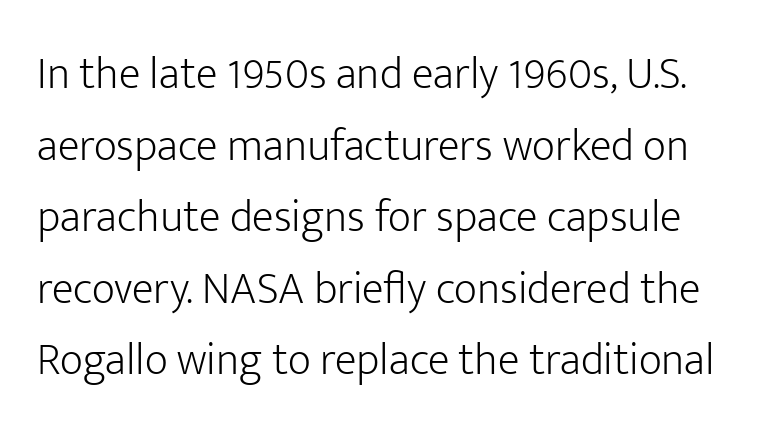
The image shows 45 px light sans-serif type, upright; set normal line spacing (1.59x), normal letter spacing, not underlined; low stroke contrast and a medium x-height.
